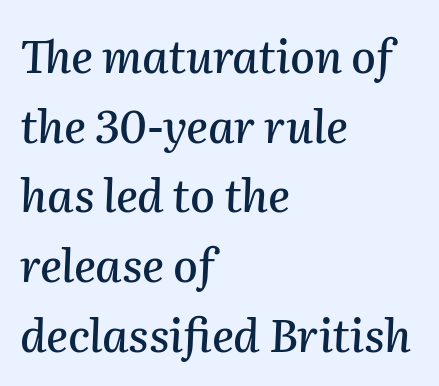
Q: Is the text italic (slanted)? A: Yes, it leans right by about 2 degrees.
Q: Is the text underlined? A: No.
Q: How is the paragraph aligned? A: Left-aligned.
Q: Is the spacing between letters normal or unusually wide? A: Normal.
Q: Is the spacing between lines tight, normal or loose? A: Normal.
Q: Width (condensed, normal, or wide)? A: Normal.
Q: Stroke contrast? A: Medium.
Q: x-height? A: Medium.
Q: Monospaced? A: No.
